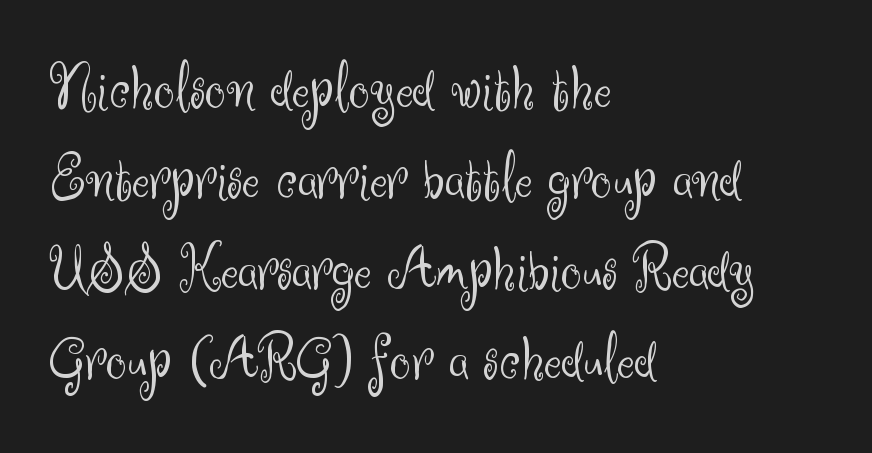
The passage shown is typeset with a sans-serif family. This rendering leaves character spacing at its baseline value. Italic? Not at all — the glyphs are vertical. Regarding leading, the lines here are spaced in the standard way. Do the characters align in a grid? No, the font is proportional. No extra ink here — the face is not bold.
